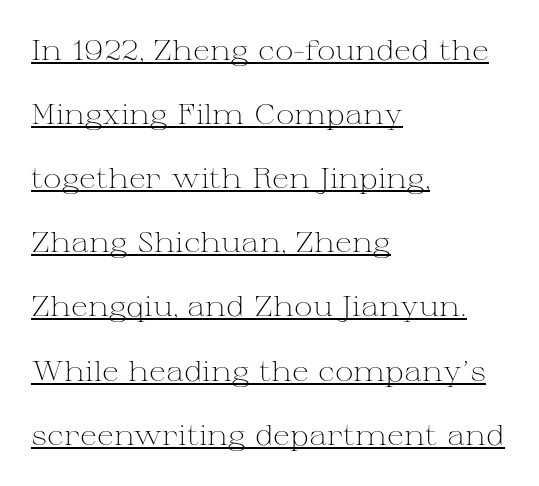
{"serif": "yes", "italic": "no", "bold": "no", "weight": "light", "width": "wide", "stroke_contrast": "medium", "x_height": "medium", "monospaced": "no", "underline": "yes", "align": "left", "line_spacing": "loose", "line_spacing_ratio": 2.29, "letter_spacing": "normal", "letter_spacing_em": 0.0, "glyph_px": 28}
